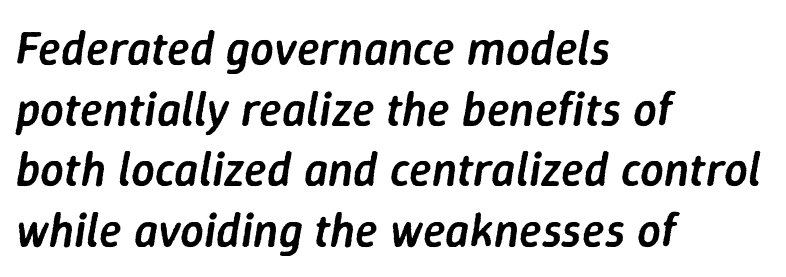
The image shows 47 px semibold type, italic (leaning right); set left-aligned, normal line spacing (1.29x), normal letter spacing, not underlined; low stroke contrast and a medium x-height.
